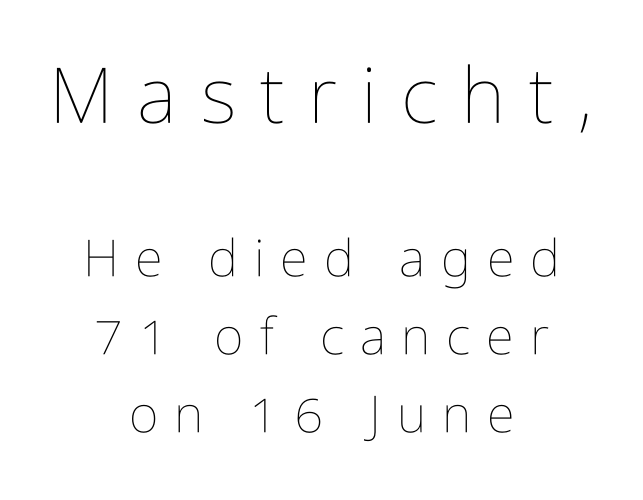
Q: Is the text bold? A: No.
Q: Is the text italic (slanted)? A: No, it is upright.
Q: Is the text underlined? A: No.
Q: How is the paragraph aligned? A: Centered.
Q: Is the spacing between letters normal or unusually wide? A: Unusually wide.
Q: Is the spacing between lines tight, normal or loose? A: Normal.
Q: Which block of text is set in a larger size, the first (top) or the second (bottom)? A: The first (top) one.
Q: Width (condensed, normal, or wide)? A: Condensed.
Q: Stroke contrast? A: Low.
Q: x-height? A: Medium.
Q: Monospaced? A: No.
